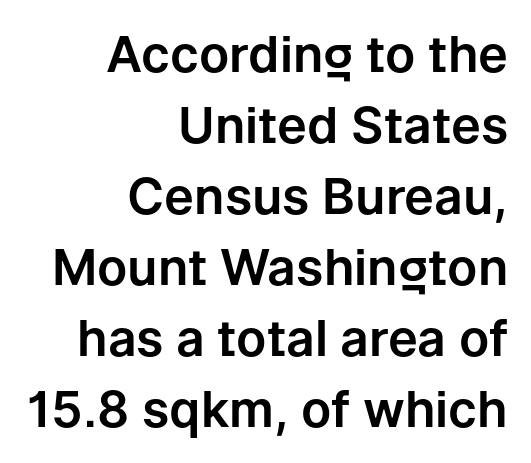
Q: Is the text italic (slanted)? A: No, it is upright.
Q: Is the typeface a serif or a sans-serif typeface? A: Sans-serif.
Q: Is the text underlined? A: No.
Q: How is the paragraph aligned? A: Right-aligned.
Q: Is the spacing between letters normal or unusually wide? A: Normal.
Q: Is the spacing between lines tight, normal or loose? A: Normal.
Q: Width (condensed, normal, or wide)? A: Normal.
Q: Stroke contrast? A: Low.
Q: x-height? A: Medium.
Q: Monospaced? A: No.
